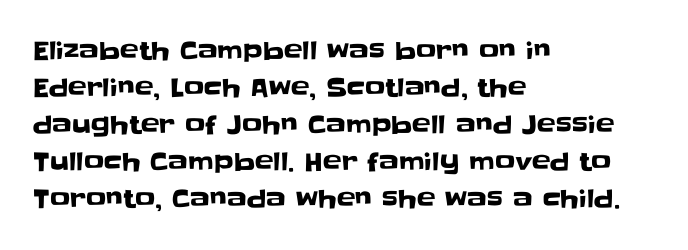
{"italic": "no", "underline": "no", "align": "left", "line_spacing": "normal", "line_spacing_ratio": 1.48, "letter_spacing": "normal", "letter_spacing_em": 0.0, "glyph_px": 25}
